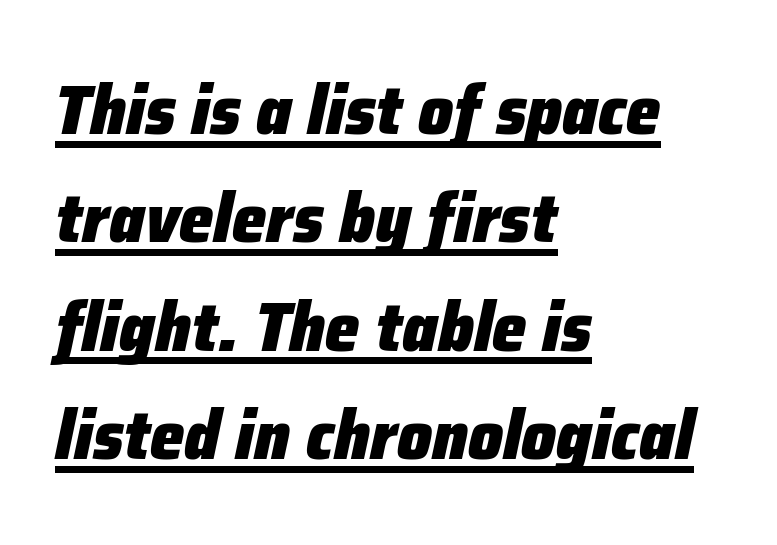
Q: Is the text bold? A: Yes.
Q: Is the text italic (slanted)? A: Yes, it leans right by about 12 degrees.
Q: Is the text underlined? A: Yes.
Q: How is the paragraph aligned? A: Left-aligned.
Q: Is the spacing between letters normal or unusually wide? A: Normal.
Q: Is the spacing between lines tight, normal or loose? A: Normal.
Q: Width (condensed, normal, or wide)? A: Normal.
Q: Stroke contrast? A: Low.
Q: x-height? A: Medium.
Q: Monospaced? A: No.
